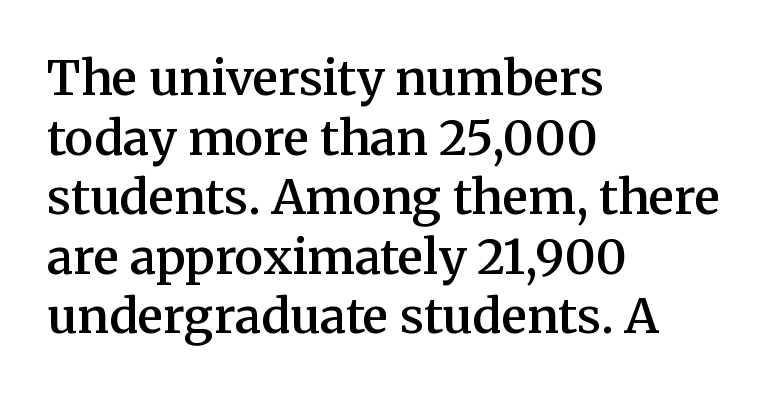
{"serif": "yes", "italic": "no", "bold": "semi", "weight": "semibold", "width": "normal", "stroke_contrast": "medium", "x_height": "medium", "monospaced": "no", "underline": "no", "align": "left", "line_spacing_ratio": 1.24, "letter_spacing": "normal", "letter_spacing_em": 0.0, "glyph_px": 48}
